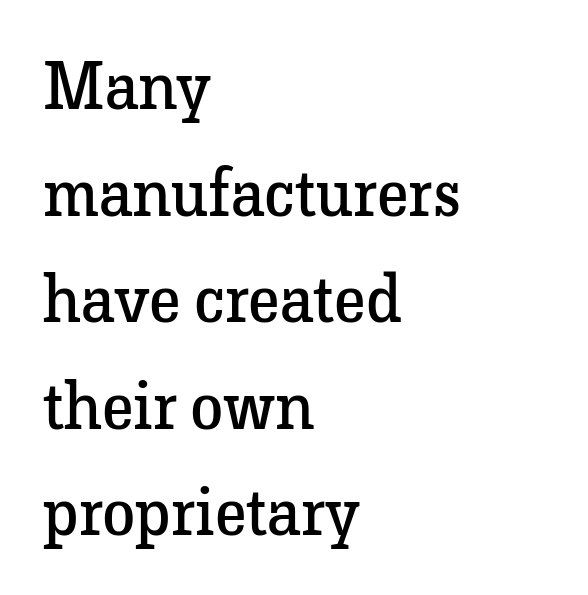
The strokes are not fattened; the text isn't bold. If you measured baseline to baseline, you'd find a middling distance. These lines are rendered in a variable-pitch font. Observe the ordinary spacing: letters are neighbours, not strangers. This is roman type, the default non-slanted kind.
